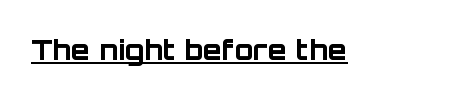
The lettering holds an erect, upright posture throughout. Underline: present. The face used here is proportionally spaced, like ordinary book or web type. The line texture is even and compact thanks to regular tracking. The rendering uses a bold face; every stroke is thick and dark.
